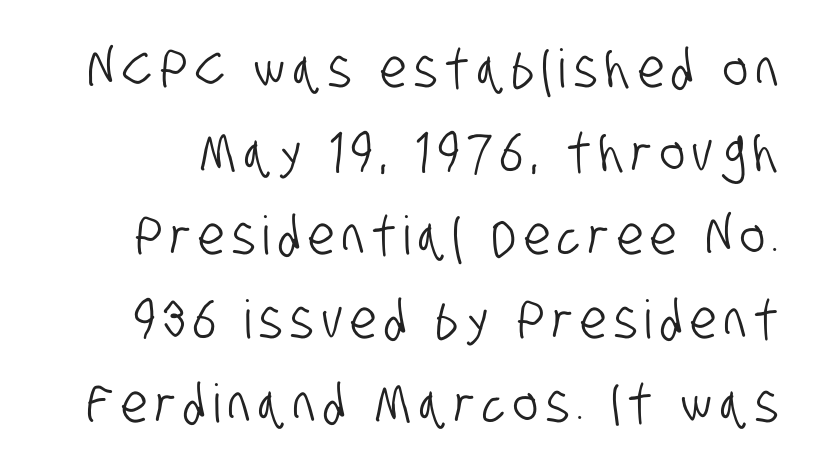
The image shows 53 px condensed sans-serif type; set normal line spacing (1.58x), not underlined; low stroke contrast and a large x-height.
